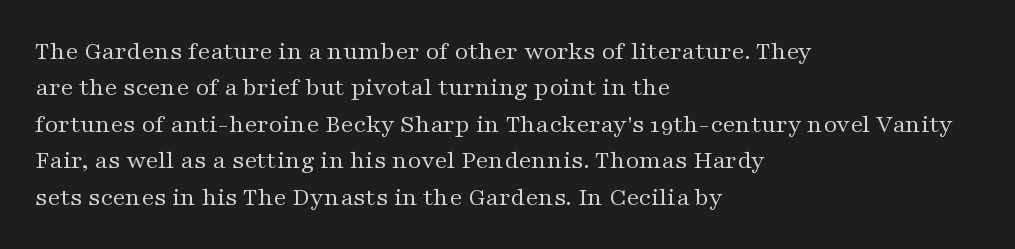
Short and long lines alike share a common starting point at left. The typeface has the unassuming heft of standard copy or less. Is the letter spacing exaggerated? No — it looks like the ordinary default. Has an underline been added? It has not. Posture: vertical.
